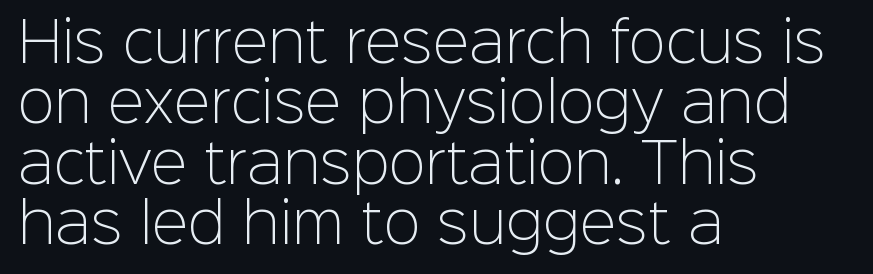
{"serif": "no", "italic": "no", "bold": "no", "weight": "light", "width": "normal", "stroke_contrast": "low", "x_height": "medium", "monospaced": "no", "underline": "no", "align": "left", "line_spacing": "tight", "line_spacing_ratio": 1.1, "letter_spacing": "normal", "letter_spacing_em": 0.0, "glyph_px": 55}
